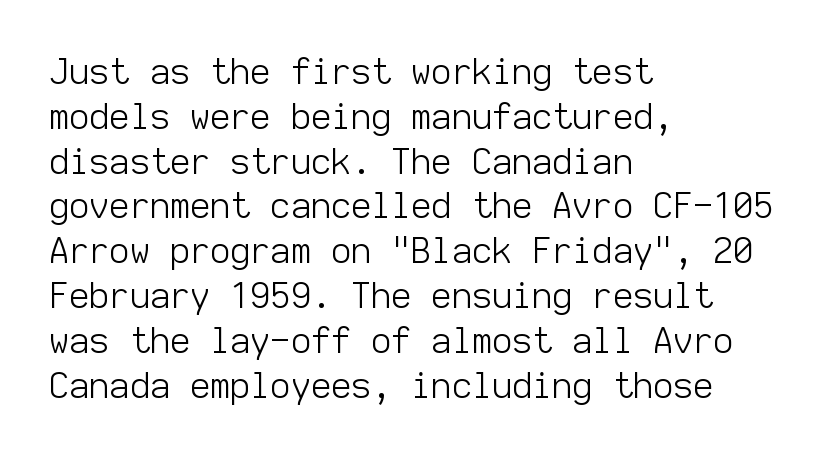
The image shows 35 px light sans-serif type, upright, monospaced; set left-aligned, normal line spacing (1.28x), normal letter spacing, not underlined; low stroke contrast and a medium x-height.
